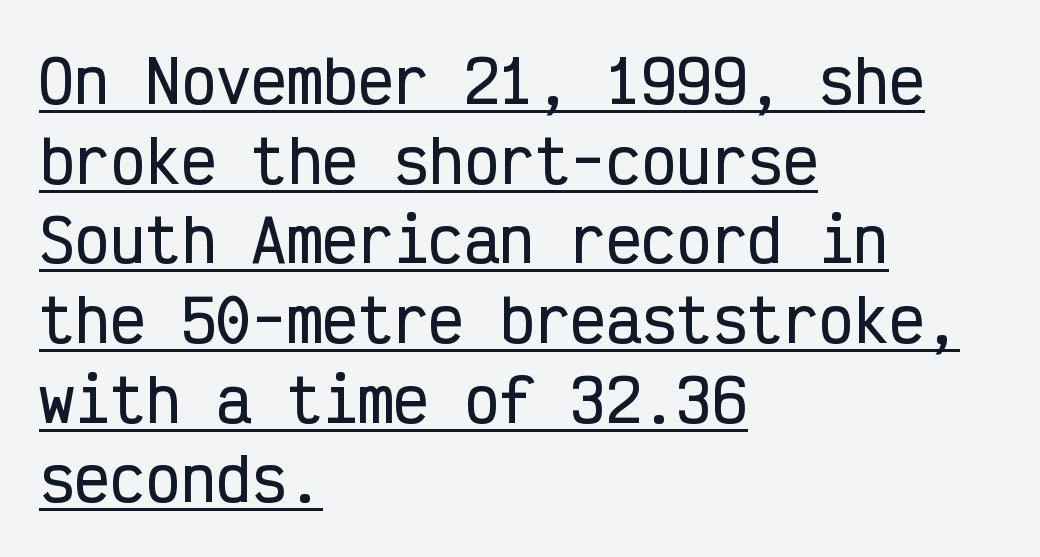
The image shows 59 px condensed sans-serif type, upright, monospaced; set left-aligned, normal line spacing (1.35x), normal letter spacing, underlined; low stroke contrast and a medium x-height.
